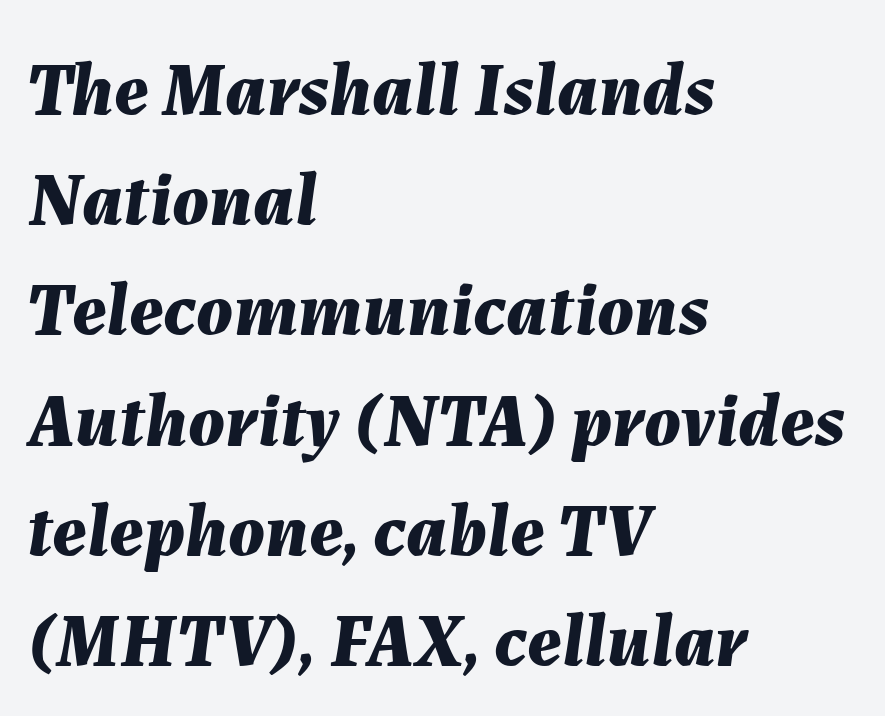
The passage is arranged the way most books set body copy — flush left. Words float on clear page, feet unadorned. Weight check: bold — yes, fully. Notice how descenders clear the ascenders below comfortably — that's standard leading. Looks like regular typesetting: each glyph gets only the width it needs. Students, note that the glyphs here touch the page at normal intervals.
